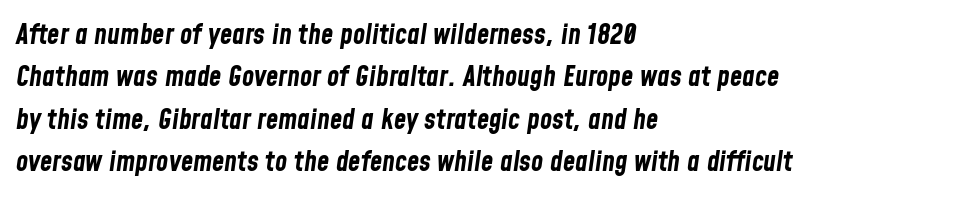
Q: Is the text bold? A: Yes.
Q: Is the text italic (slanted)? A: Yes, it leans right by about 8 degrees.
Q: Is the text underlined? A: No.
Q: How is the paragraph aligned? A: Left-aligned.
Q: Is the spacing between letters normal or unusually wide? A: Normal.
Q: Is the spacing between lines tight, normal or loose? A: Normal.
Q: Width (condensed, normal, or wide)? A: Condensed.
Q: Stroke contrast? A: Low.
Q: x-height? A: Medium.
Q: Monospaced? A: No.
